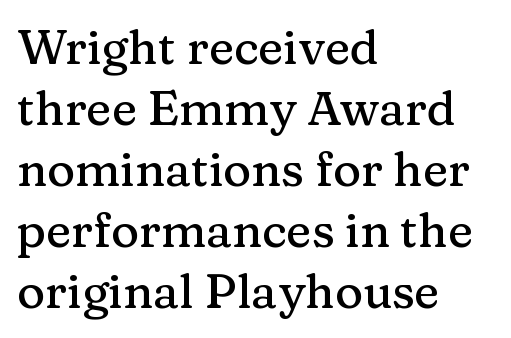
{"serif": "yes", "italic": "no", "width": "normal", "stroke_contrast": "medium", "x_height": "medium", "monospaced": "no", "underline": "no", "align": "left", "line_spacing": "normal", "line_spacing_ratio": 1.27, "letter_spacing": "normal", "letter_spacing_em": 0.0, "glyph_px": 48}
